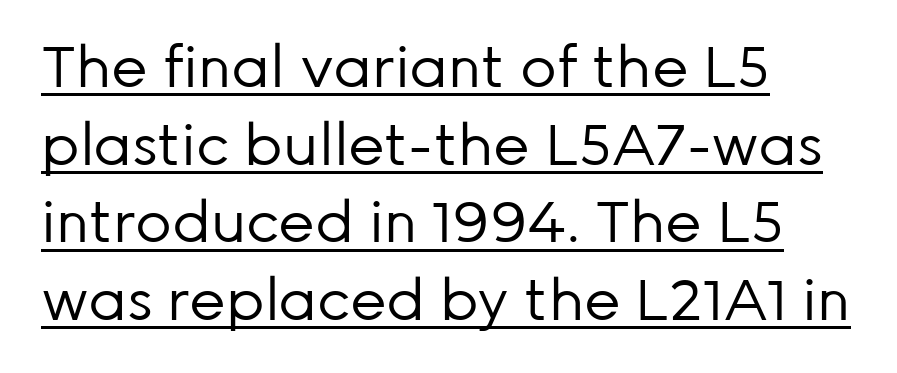
Q: Is the text bold? A: No.
Q: Is the text italic (slanted)? A: No, it is upright.
Q: Is the typeface a serif or a sans-serif typeface? A: Sans-serif.
Q: Is the text underlined? A: Yes.
Q: How is the paragraph aligned? A: Left-aligned.
Q: Is the spacing between letters normal or unusually wide? A: Normal.
Q: Is the spacing between lines tight, normal or loose? A: Normal.
Q: Width (condensed, normal, or wide)? A: Normal.
Q: Stroke contrast? A: Low.
Q: x-height? A: Medium.
Q: Monospaced? A: No.
